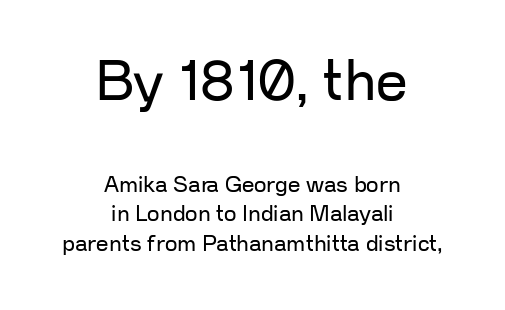
{"serif": "no", "italic": "no", "bold": "no", "weight": "regular", "width": "normal", "stroke_contrast": "low", "x_height": "medium", "monospaced": "no", "underline": "no", "align": "center", "line_spacing": "normal", "line_spacing_ratio": 1.34, "letter_spacing": "normal", "letter_spacing_em": 0.0, "larger_block": "first", "size_ratio": 2.55, "glyph_px": 56}
